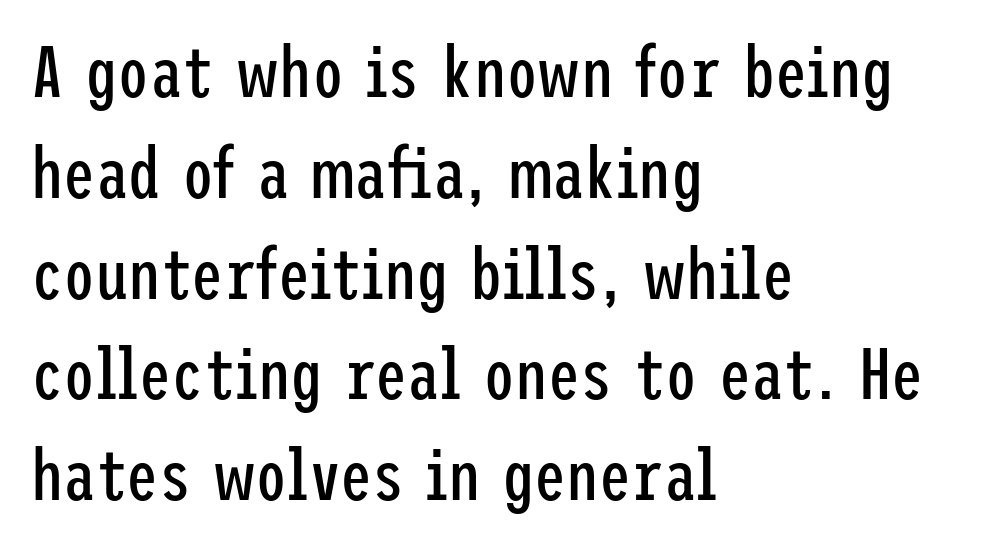
Q: Is the text bold? A: No.
Q: Is the text italic (slanted)? A: No, it is upright.
Q: Is the typeface a serif or a sans-serif typeface? A: Sans-serif.
Q: Is the text underlined? A: No.
Q: How is the paragraph aligned? A: Left-aligned.
Q: Is the spacing between letters normal or unusually wide? A: Normal.
Q: Is the spacing between lines tight, normal or loose? A: Normal.
Q: Width (condensed, normal, or wide)? A: Condensed.
Q: Stroke contrast? A: Low.
Q: x-height? A: Medium.
